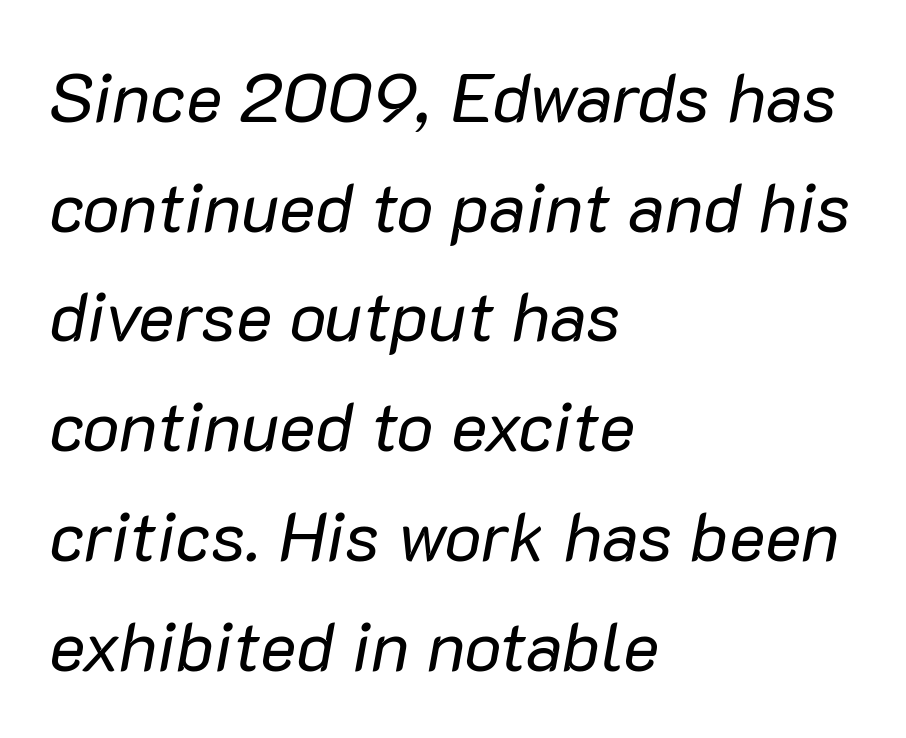
Underlining? Definitely not there. Compared with a centered layout, this one pins lines to the left instead. Weight: in the light-to-regular range. Slant detected: the letters are inclined. You could not count columns in this text — the font is proportionally spaced.
